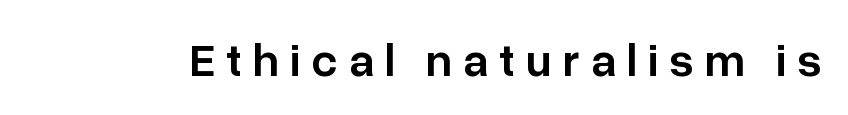
{"serif": "no", "italic": "no", "bold": "semi", "weight": "semibold", "width": "normal", "stroke_contrast": "low", "x_height": "medium", "monospaced": "no", "underline": "no", "letter_spacing": "wide", "letter_spacing_em": 0.23, "glyph_px": 47}
